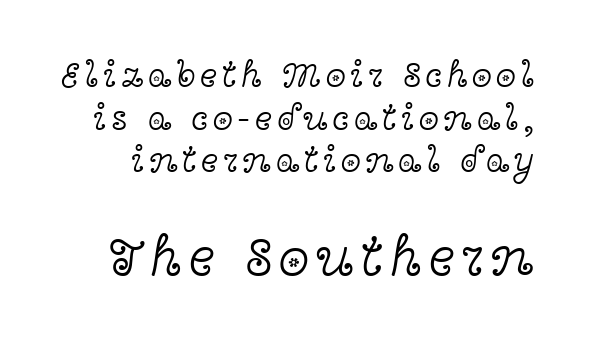
Q: Is the text bold? A: No.
Q: Is the text italic (slanted)? A: No, it is upright.
Q: Is the typeface a serif or a sans-serif typeface? A: Serif.
Q: Is the text underlined? A: No.
Q: Is the spacing between lines tight, normal or loose? A: Tight.
Q: Which block of text is set in a larger size, the first (top) or the second (bottom)? A: The second (bottom) one.
Q: Width (condensed, normal, or wide)? A: Wide.
Q: x-height? A: Medium.
Q: Monospaced? A: No.
